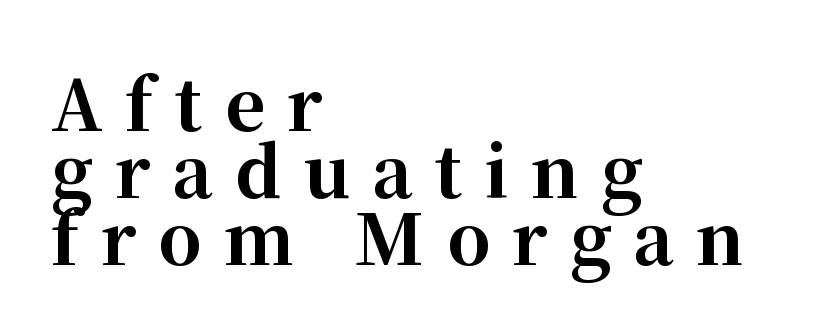
Students, observe: this is what under-led, compact text looks like. The passage shown has open, widely tracked lettering throughout. Horizontal alignment here is leftward, the default for most running prose. Letters rest on an invisible, unmarked baseline. This rendering employs a face with finishing strokes, i.e., a serif. A full-strength bold gives these letters their thick strokes.
